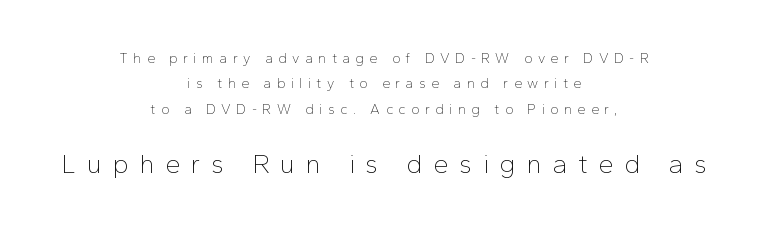
{"italic": "no", "bold": "no", "underline": "no", "align": "center", "line_spacing_ratio": 1.81, "letter_spacing": "wide", "letter_spacing_em": 0.39, "larger_block": "second", "size_ratio": 1.93, "glyph_px": 27}
